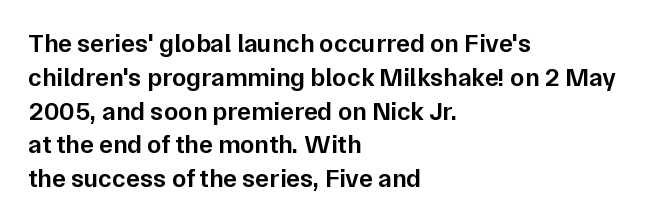
{"italic": "no", "bold": "semi", "underline": "no", "align": "left", "line_spacing": "normal", "line_spacing_ratio": 1.3, "letter_spacing": "normal", "letter_spacing_em": 0.0, "glyph_px": 26}
